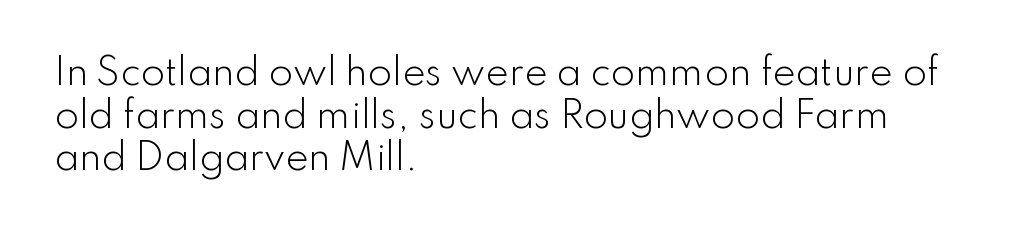
{"serif": "no", "italic": "no", "bold": "no", "weight": "light", "width": "normal", "stroke_contrast": "low", "x_height": "small", "monospaced": "no", "underline": "no", "align": "left", "line_spacing_ratio": 1.22, "letter_spacing": "normal", "letter_spacing_em": 0.0, "glyph_px": 35}
